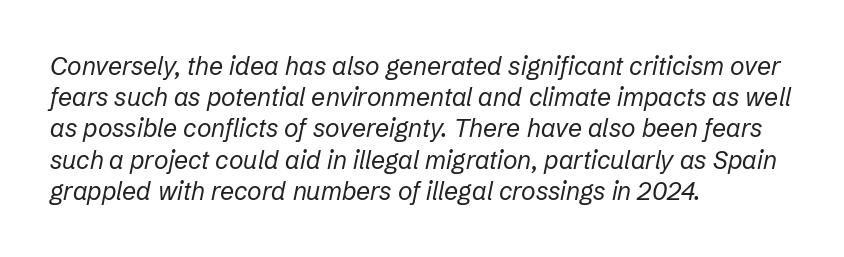
Line beginnings align vertically; line endings do not. This block has exactly the height ordinary leading produces. The lettering tilts uniformly, giving the passage an italic look. Lines of text with bare space underneath.
